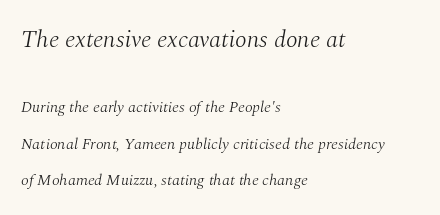
The image shows 24 px text type, italic (leaning right); set left-aligned, loose line spacing (2.29x), normal letter spacing, not underlined; the first (top) block is 1.5x larger.
